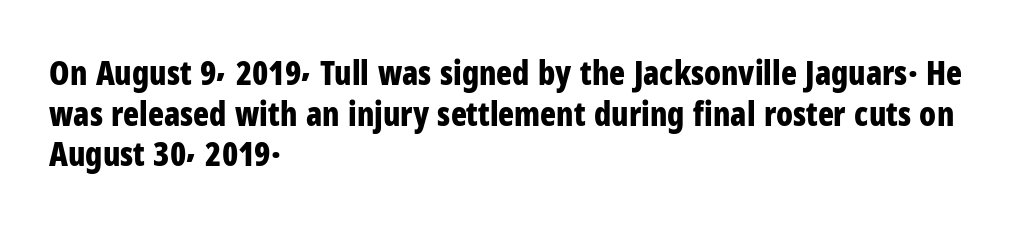
Clear beneath every line of the passage. The characters look thick and weighty, a clear bold. This rendering leaves character spacing at its baseline value. Does the lettering tilt? It doesn't — this is upright. What kind of face is this? One without serifs — a sans. Layout note: lines flush left.
